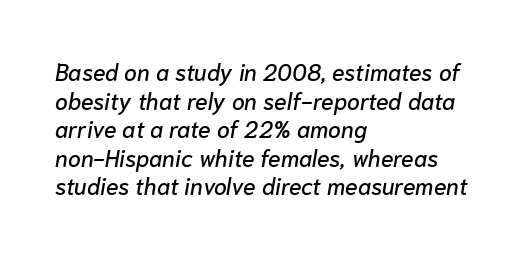
The image shows 23 px text type, italic (leaning right); set left-aligned, line spacing 1.24x, normal letter spacing, not underlined.
